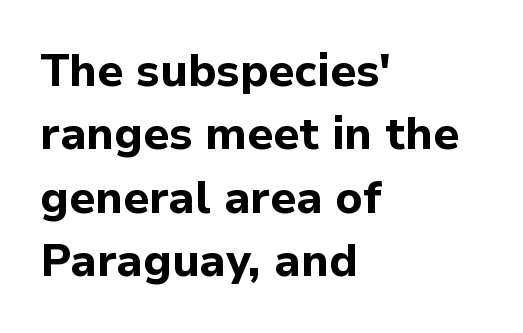
Q: Is the text bold? A: Yes.
Q: Is the text italic (slanted)? A: No, it is upright.
Q: Is the typeface a serif or a sans-serif typeface? A: Sans-serif.
Q: Is the text underlined? A: No.
Q: How is the paragraph aligned? A: Left-aligned.
Q: Is the spacing between letters normal or unusually wide? A: Normal.
Q: Is the spacing between lines tight, normal or loose? A: Normal.
Q: Width (condensed, normal, or wide)? A: Normal.
Q: Stroke contrast? A: Low.
Q: x-height? A: Medium.
Q: Monospaced? A: No.
